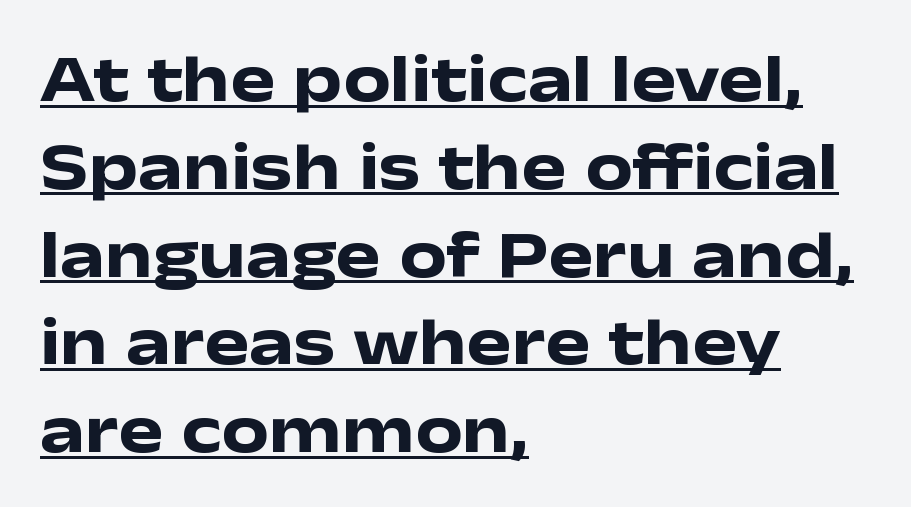
{"serif": "no", "italic": "no", "bold": "yes", "weight": "heavy", "width": "wide", "stroke_contrast": "low", "x_height": "medium", "monospaced": "no", "underline": "yes", "align": "left", "line_spacing": "normal", "line_spacing_ratio": 1.31, "letter_spacing": "normal", "letter_spacing_em": 0.0, "glyph_px": 67}
